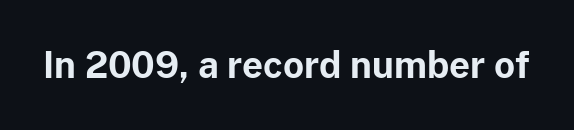
This sample uses plain, unmodified letter spacing. Examine the stroke ends and you'll find no serifs. Spacing verdict: proportional, widths tailored to each character. The specimen reads as upright at a glance.
